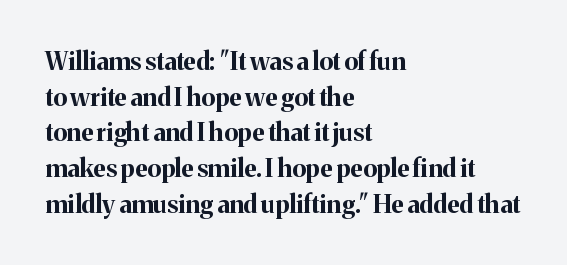
The image shows 25 px bold type, upright; set left-aligned, normal line spacing (1.43x), normal letter spacing, not underlined.
